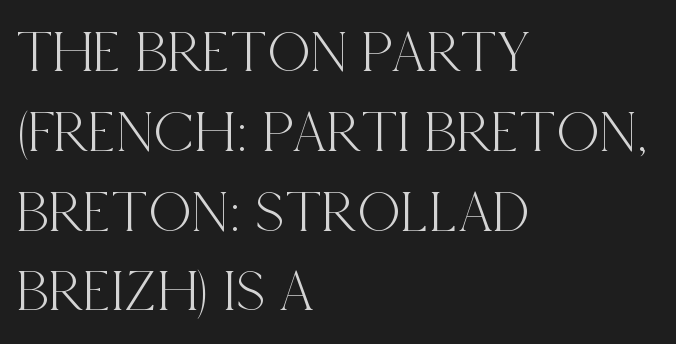
Q: Is the text italic (slanted)? A: No, it is upright.
Q: Is the typeface a serif or a sans-serif typeface? A: Serif.
Q: Is the text underlined? A: No.
Q: How is the paragraph aligned? A: Left-aligned.
Q: Is the spacing between letters normal or unusually wide? A: Normal.
Q: Is the spacing between lines tight, normal or loose? A: Normal.
Q: Width (condensed, normal, or wide)? A: Condensed.
Q: x-height? A: Large.
Q: Monospaced? A: No.
